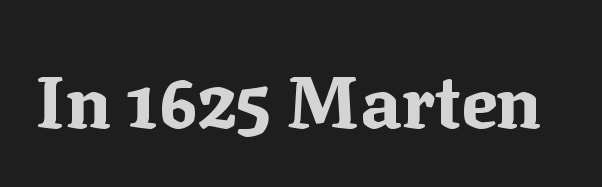
{"serif": "yes", "italic": "no", "bold": "yes", "weight": "bold", "width": "normal", "stroke_contrast": "medium", "x_height": "medium", "monospaced": "no", "underline": "no", "letter_spacing": "normal", "letter_spacing_em": 0.0, "glyph_px": 74}
